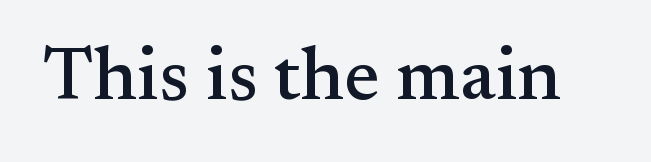
Q: Is the text italic (slanted)? A: No, it is upright.
Q: Is the typeface a serif or a sans-serif typeface? A: Serif.
Q: Is the text underlined? A: No.
Q: Is the spacing between letters normal or unusually wide? A: Normal.
Q: Width (condensed, normal, or wide)? A: Normal.
Q: Stroke contrast? A: Medium.
Q: x-height? A: Small.
Q: Monospaced? A: No.
